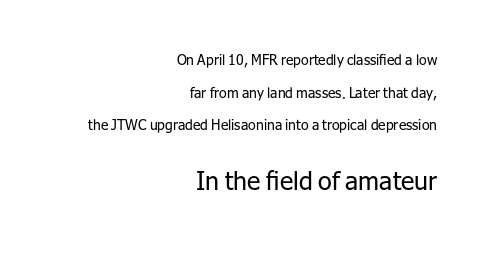
Q: Is the text bold? A: No.
Q: Is the text italic (slanted)? A: No, it is upright.
Q: Is the text underlined? A: No.
Q: How is the paragraph aligned? A: Right-aligned.
Q: Is the spacing between letters normal or unusually wide? A: Normal.
Q: Is the spacing between lines tight, normal or loose? A: Loose.
Q: Which block of text is set in a larger size, the first (top) or the second (bottom)? A: The second (bottom) one.
